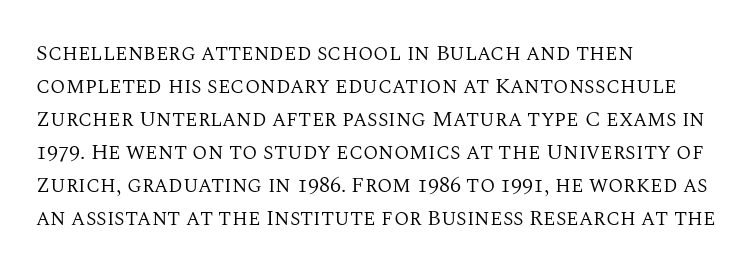
In terms of leading, this rendering sits right in the middle. Quick note: not italic, upright. Stems here are at most as thick as an everyday book face. Letter spacing: default.
